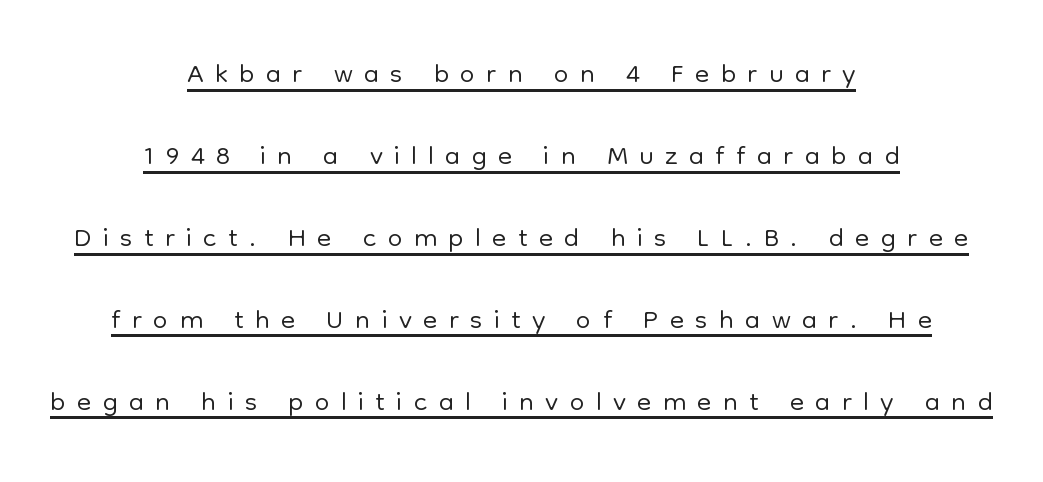
The image shows 42 px light sans-serif type, upright; set centered, loose line spacing (1.95x), unusually wide letter spacing (+0.27 em), underlined; low stroke contrast and a medium x-height.
